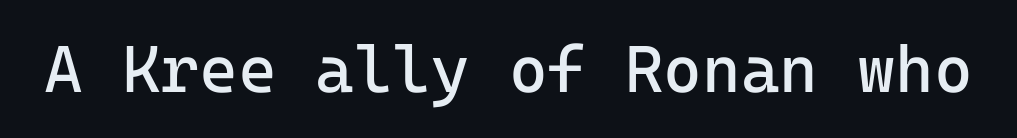
Q: Is the text bold? A: No.
Q: Is the text italic (slanted)? A: No, it is upright.
Q: Is the typeface a serif or a sans-serif typeface? A: Sans-serif.
Q: Is the text underlined? A: No.
Q: Is the spacing between letters normal or unusually wide? A: Normal.
Q: Width (condensed, normal, or wide)? A: Normal.
Q: Stroke contrast? A: Low.
Q: x-height? A: Medium.
Q: Monospaced? A: Yes.
